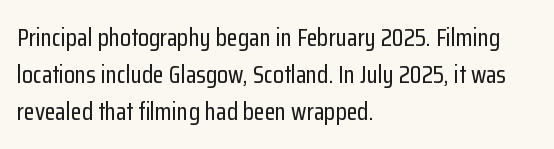
Designer's note — italics off, roman on. Compared with typical paragraphs, the rows here are spaced about the same. No word sits above an underline. Left-aligned paragraph, ragged on the right. This sample uses plain, unmodified letter spacing.
